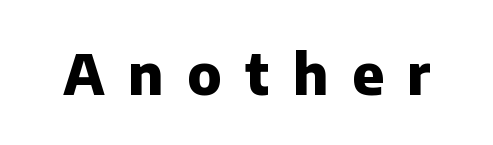
The image shows 56 px heavy sans-serif type, upright; set unusually wide letter spacing (+0.42 em), not underlined; low stroke contrast and a medium x-height.
